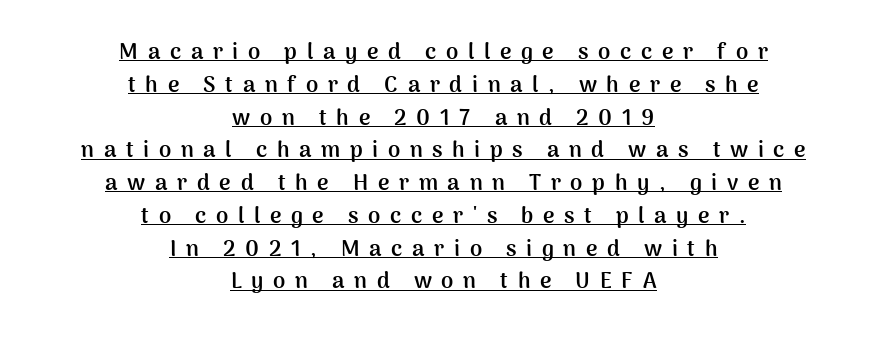
The image shows 22 px bold type, upright; set centered, normal line spacing (1.49x), unusually wide letter spacing (+0.44 em), underlined.
